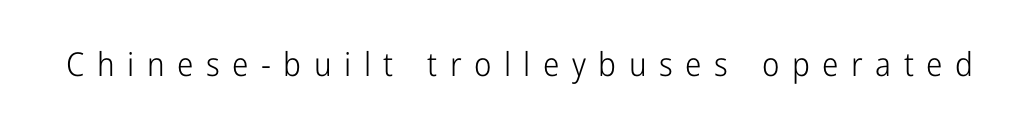
Q: Is the text bold? A: No.
Q: Is the text italic (slanted)? A: No, it is upright.
Q: Is the typeface a serif or a sans-serif typeface? A: Sans-serif.
Q: Is the text underlined? A: No.
Q: Is the spacing between letters normal or unusually wide? A: Unusually wide.
Q: Width (condensed, normal, or wide)? A: Condensed.
Q: Stroke contrast? A: Low.
Q: x-height? A: Medium.
Q: Monospaced? A: No.
